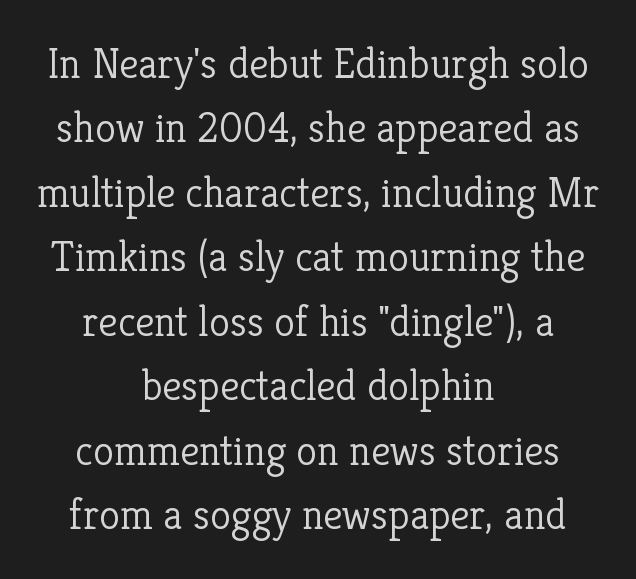
The image shows 43 px light serif type, upright; set centered, normal line spacing (1.5x), normal letter spacing, not underlined; low stroke contrast and a medium x-height.
